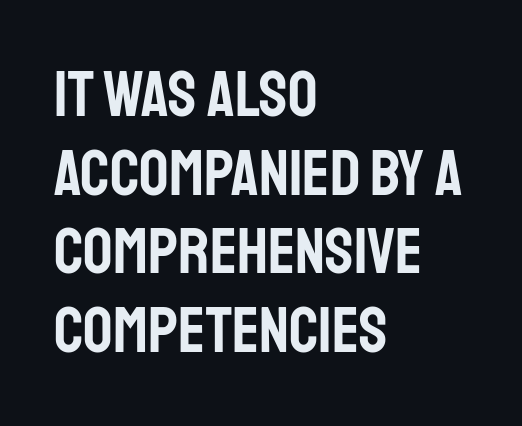
Unlike italic type, these characters show no tilt at all. You could call the tracking neutral — neither tight nor loose. This is sans-serif lettering, the kind often seen on screens and signage. Every row of glyphs begins at an identical x-position on the left. Spacing verdict: proportional, widths tailored to each character. The area under the type is left untouched.
